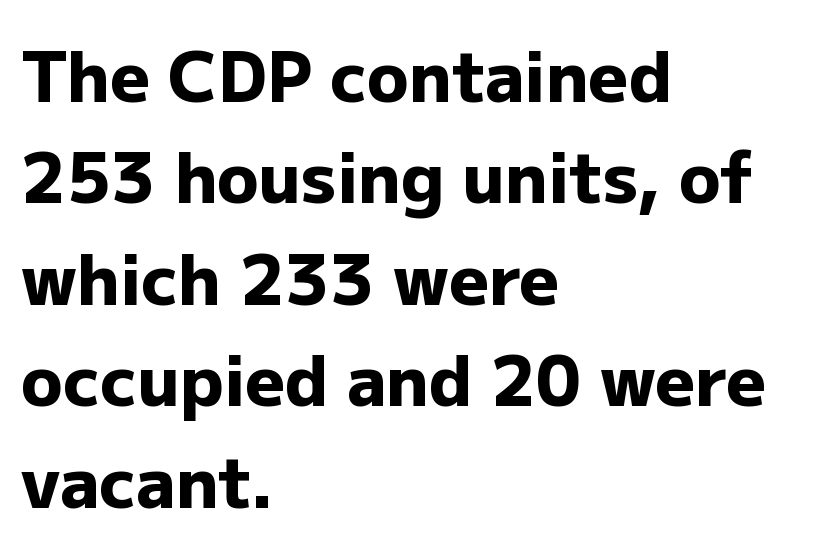
{"serif": "no", "italic": "no", "bold": "yes", "weight": "heavy", "width": "normal", "stroke_contrast": "low", "x_height": "medium", "monospaced": "no", "underline": "no", "align": "left", "line_spacing": "normal", "line_spacing_ratio": 1.47, "letter_spacing": "normal", "letter_spacing_em": 0.0, "glyph_px": 69}
